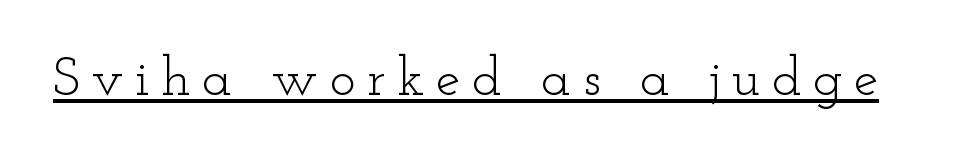
Does the lettering tilt? It doesn't — this is upright. You could not count columns in this text — the font is proportionally spaced. Serif or sans? Serif — the stroke terminals have little feet. Between one letter and the next there's a generous, obvious gap. Is there an underline? Yes — a line sits under the letters. This reads as an unemphasized weight, regular at the heaviest.
